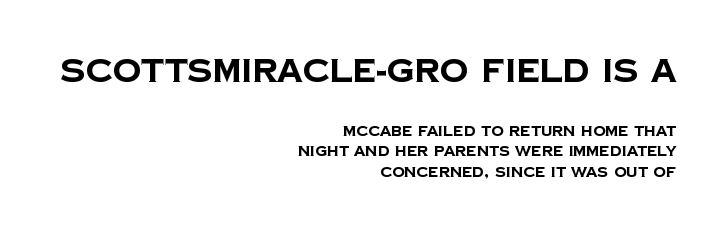
The image shows 32 px bold sans-serif type; set right-aligned, normal line spacing (1.45x), normal letter spacing, not underlined; the first (top) block is 2.29x larger; low stroke contrast and a large x-height.
